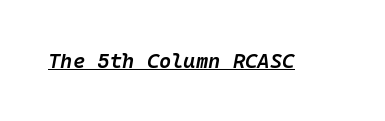
A fair bit of extra ink — the face is semibold, not bold. The letters are slanted; this is an italic face. Looks like someone drew a line under every word here. Look at the tracking — it's just the regular setting, nothing added.
